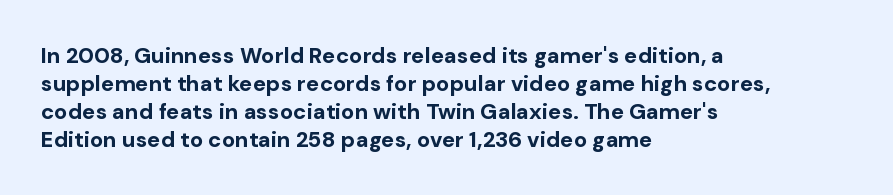
The axis of the letterforms is exactly vertical. Leftover space on each line is placed entirely after the last word. Each row of text sits above clean, open space. Students, note that the glyphs here touch the page at normal intervals.
